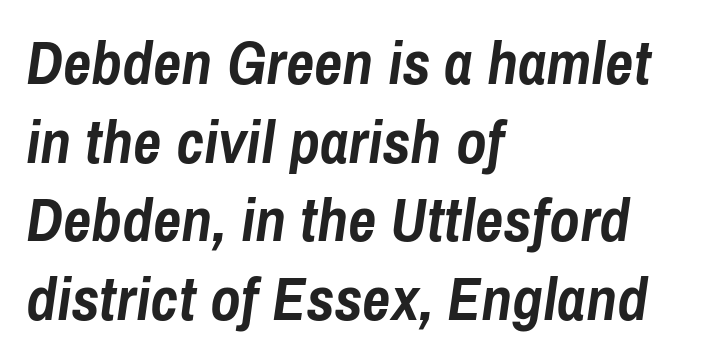
Q: Is the text bold? A: Yes.
Q: Is the text italic (slanted)? A: Yes, it leans right by about 8 degrees.
Q: Is the text underlined? A: No.
Q: How is the paragraph aligned? A: Left-aligned.
Q: Is the spacing between letters normal or unusually wide? A: Normal.
Q: Is the spacing between lines tight, normal or loose? A: Normal.
Q: Width (condensed, normal, or wide)? A: Condensed.
Q: Stroke contrast? A: Low.
Q: x-height? A: Medium.
Q: Monospaced? A: No.
